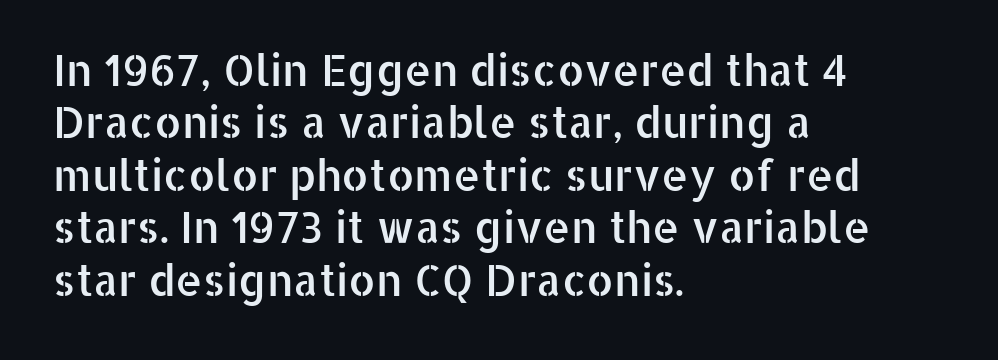
{"serif": "no", "italic": "no", "width": "normal", "stroke_contrast": "low", "x_height": "medium", "monospaced": "no", "underline": "no", "align": "left", "line_spacing_ratio": 1.22, "letter_spacing": "normal", "letter_spacing_em": 0.0, "glyph_px": 43}
